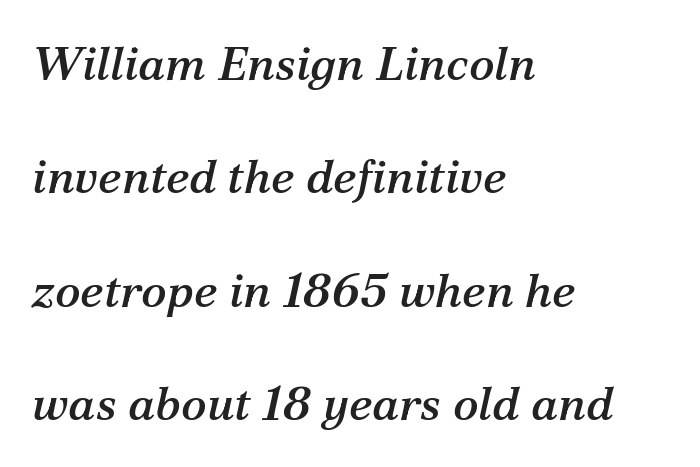
Q: Is the text italic (slanted)? A: Yes, it leans right by about 12 degrees.
Q: Is the typeface a serif or a sans-serif typeface? A: Serif.
Q: Is the text underlined? A: No.
Q: How is the paragraph aligned? A: Left-aligned.
Q: Is the spacing between letters normal or unusually wide? A: Normal.
Q: Is the spacing between lines tight, normal or loose? A: Loose.
Q: Width (condensed, normal, or wide)? A: Normal.
Q: Stroke contrast? A: Medium.
Q: x-height? A: Medium.
Q: Monospaced? A: No.
